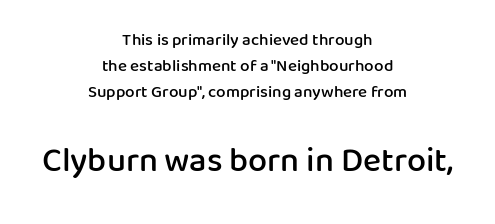
{"serif": "no", "italic": "no", "bold": "semi", "weight": "semibold", "width": "normal", "stroke_contrast": "low", "x_height": "medium", "monospaced": "no", "underline": "no", "align": "center", "line_spacing": "normal", "line_spacing_ratio": 1.54, "letter_spacing": "normal", "letter_spacing_em": 0.0, "larger_block": "second", "size_ratio": 2.0, "glyph_px": 34}
